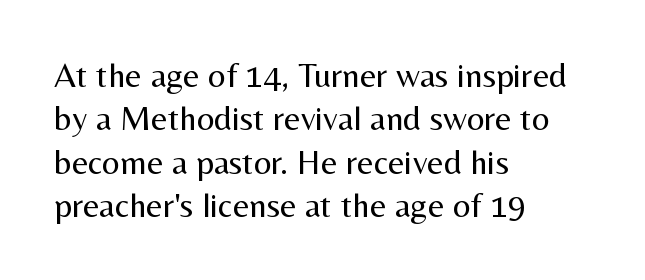
The image shows 35 px regular-weight sans-serif type, upright; set left-aligned, line spacing 1.24x, normal letter spacing, not underlined; medium stroke contrast and a medium x-height.
